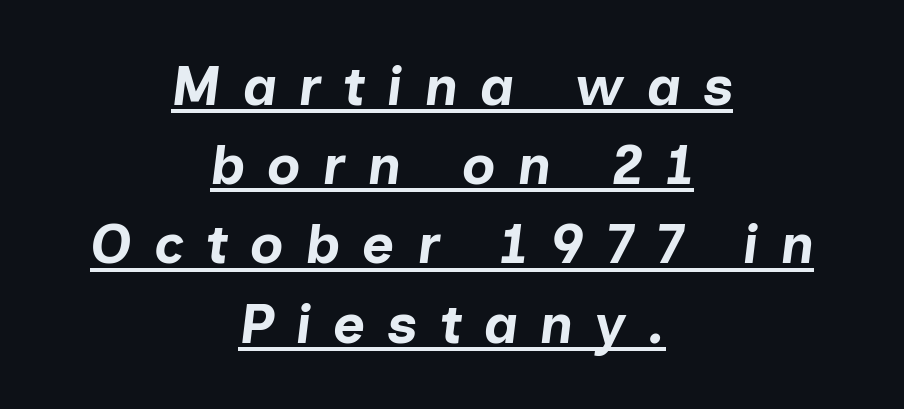
{"italic": "yes", "lean": "right", "slant_degrees": 7, "bold": "yes", "weight": "bold", "width": "normal", "stroke_contrast": "low", "x_height": "medium", "monospaced": "no", "underline": "yes", "align": "center", "line_spacing": "normal", "line_spacing_ratio": 1.44, "letter_spacing": "wide", "letter_spacing_em": 0.4, "glyph_px": 55}
